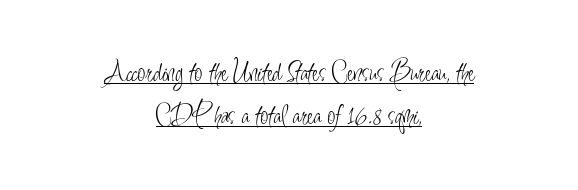
The image shows 29 px light, condensed sans-serif type; set centered, normal line spacing (1.49x), normal letter spacing, underlined; low stroke contrast and a small x-height.
